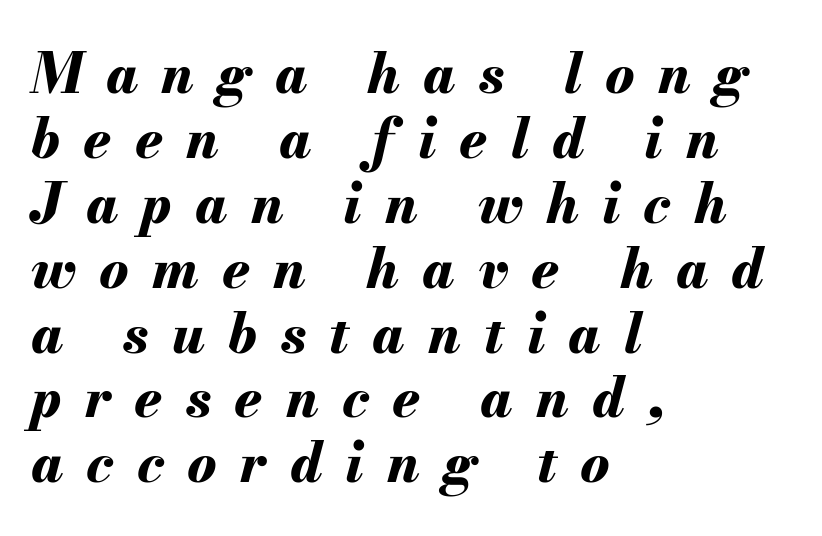
Q: Is the text bold? A: Yes.
Q: Is the text italic (slanted)? A: Yes, it leans right by about 13 degrees.
Q: Is the text underlined? A: No.
Q: How is the paragraph aligned? A: Left-aligned.
Q: Is the spacing between letters normal or unusually wide? A: Unusually wide.
Q: Width (condensed, normal, or wide)? A: Normal.
Q: Stroke contrast? A: Medium.
Q: x-height? A: Small.
Q: Monospaced? A: No.
